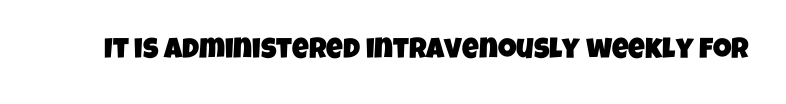
The image shows 29 px condensed sans-serif type; set normal letter spacing, not underlined; low stroke contrast and a large x-height.
